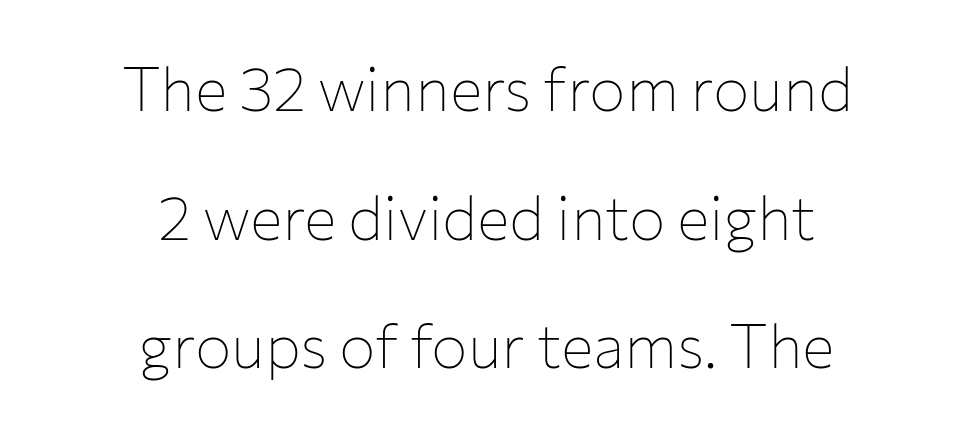
Q: Is the text bold? A: No.
Q: Is the text italic (slanted)? A: No, it is upright.
Q: Is the typeface a serif or a sans-serif typeface? A: Sans-serif.
Q: Is the text underlined? A: No.
Q: How is the paragraph aligned? A: Centered.
Q: Is the spacing between letters normal or unusually wide? A: Normal.
Q: Is the spacing between lines tight, normal or loose? A: Loose.
Q: Width (condensed, normal, or wide)? A: Normal.
Q: Stroke contrast? A: Low.
Q: x-height? A: Medium.
Q: Monospaced? A: No.
